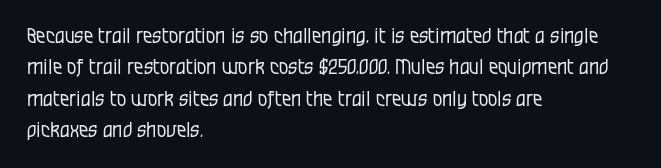
{"italic": "no", "bold": "no", "underline": "no", "align": "left", "line_spacing": "normal", "line_spacing_ratio": 1.49, "letter_spacing": "normal", "letter_spacing_em": 0.0, "glyph_px": 21}
